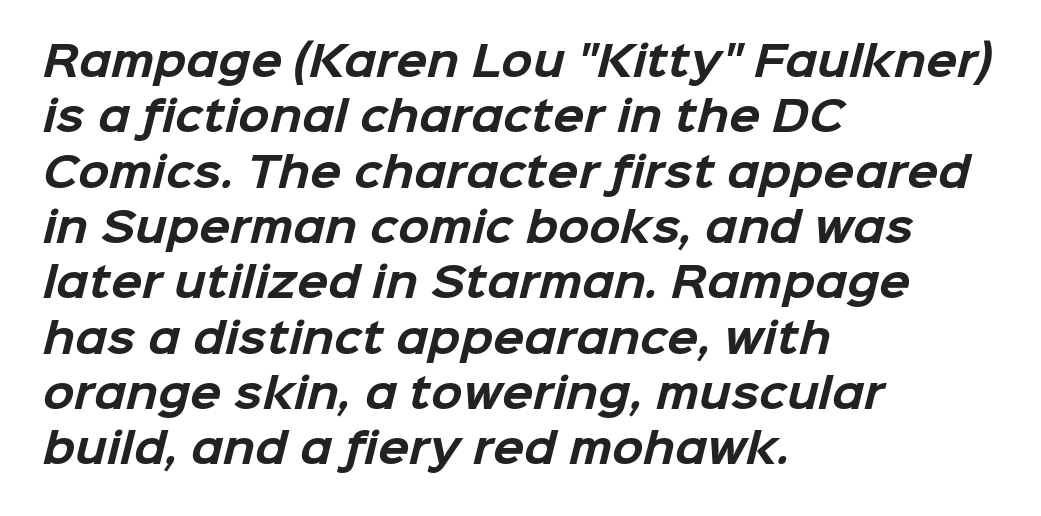
{"serif": "no", "bold": "yes", "weight": "bold", "width": "normal", "stroke_contrast": "low", "x_height": "medium", "monospaced": "no", "underline": "no", "align": "left", "line_spacing": "normal", "line_spacing_ratio": 1.35, "letter_spacing": "normal", "letter_spacing_em": 0.0, "glyph_px": 41}
